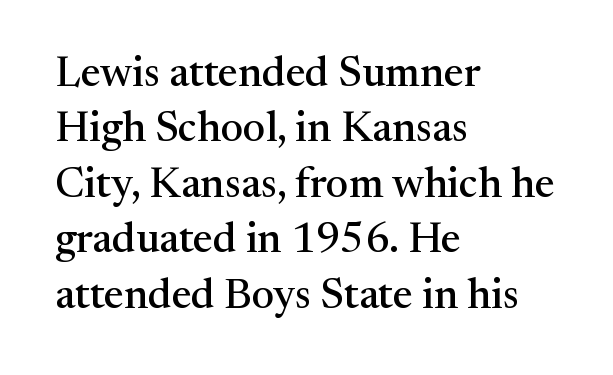
The image shows 42 px serif type, upright; set left-aligned, normal line spacing (1.32x), normal letter spacing, not underlined; medium stroke contrast and a medium x-height.
